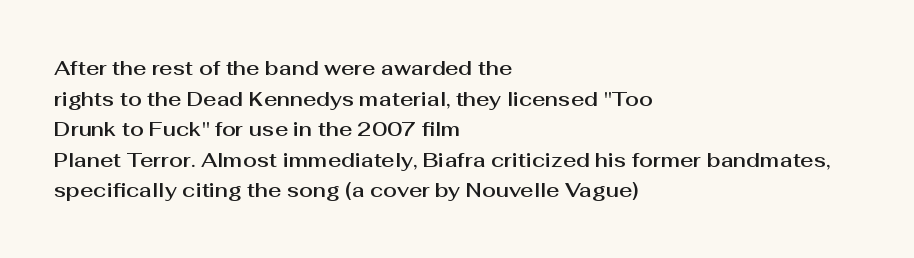
The image shows 20 px text type, upright; set left-aligned, normal line spacing (1.53x), normal letter spacing, not underlined.
